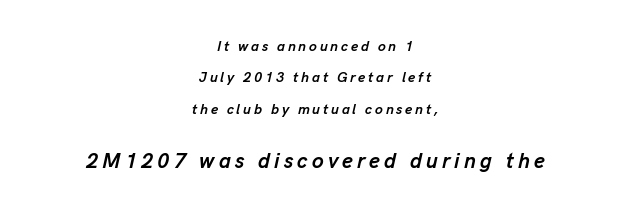
The image shows 21 px bold type, italic (leaning right); set centered, loose line spacing (2.24x), unusually wide letter spacing (+0.2 em), not underlined; the second (bottom) block is 1.5x larger.
